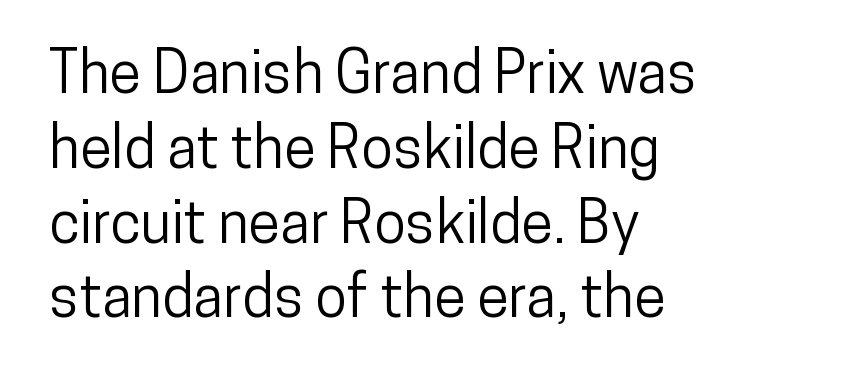
The image shows 58 px condensed sans-serif type, upright; set left-aligned, normal line spacing (1.29x), normal letter spacing, not underlined; low stroke contrast and a medium x-height.
